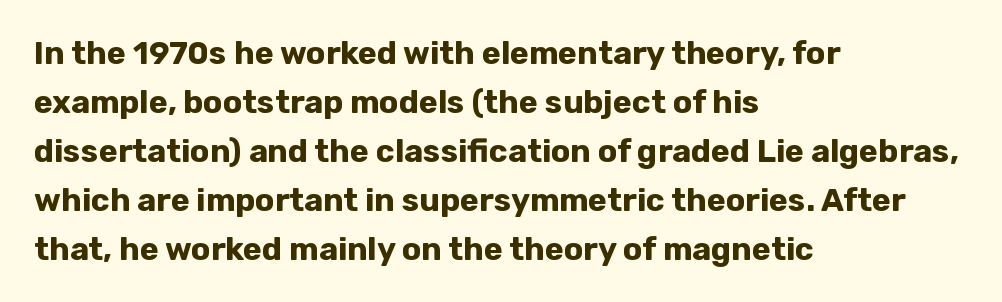
The string is rendered with underlining switched off. Successive baselines arrive at the customary interval. Tracking here is standard; glyphs follow each other at the usual distance. The setting favours the left margin, as ordinary paragraphs usually do.
